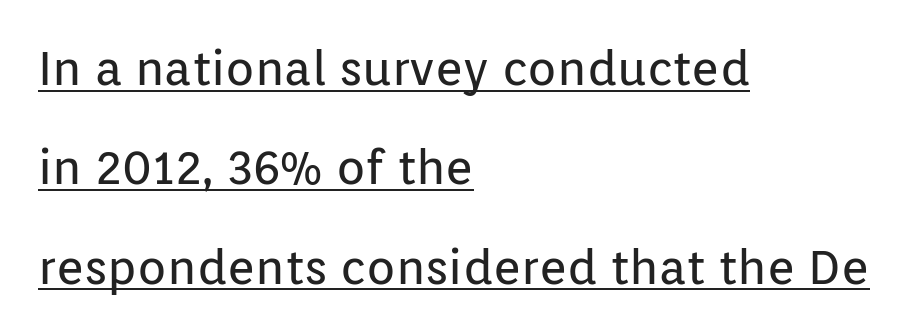
Q: Is the text bold? A: No.
Q: Is the text italic (slanted)? A: No, it is upright.
Q: Is the typeface a serif or a sans-serif typeface? A: Sans-serif.
Q: Is the text underlined? A: Yes.
Q: How is the paragraph aligned? A: Left-aligned.
Q: Is the spacing between letters normal or unusually wide? A: Normal.
Q: Is the spacing between lines tight, normal or loose? A: Loose.
Q: Width (condensed, normal, or wide)? A: Normal.
Q: Stroke contrast? A: Low.
Q: x-height? A: Medium.
Q: Monospaced? A: No.
